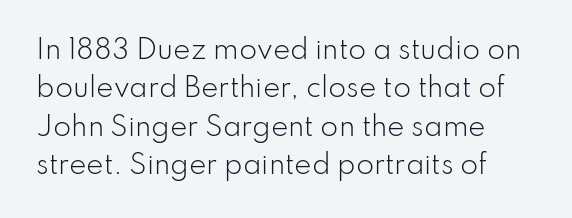
{"italic": "no", "bold": "no", "underline": "no", "align": "left", "line_spacing": "normal", "line_spacing_ratio": 1.48, "letter_spacing": "normal", "letter_spacing_em": 0.0, "glyph_px": 26}
